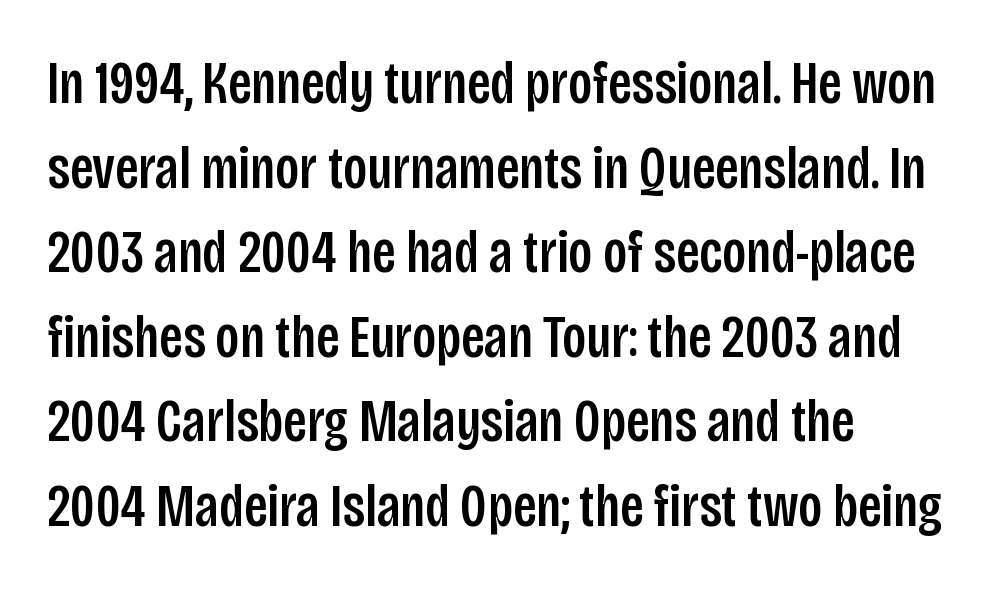
Q: Is the text italic (slanted)? A: No, it is upright.
Q: Is the typeface a serif or a sans-serif typeface? A: Sans-serif.
Q: Is the text underlined? A: No.
Q: Is the spacing between letters normal or unusually wide? A: Normal.
Q: Is the spacing between lines tight, normal or loose? A: Normal.
Q: Width (condensed, normal, or wide)? A: Condensed.
Q: Stroke contrast? A: Low.
Q: x-height? A: Large.
Q: Monospaced? A: No.
